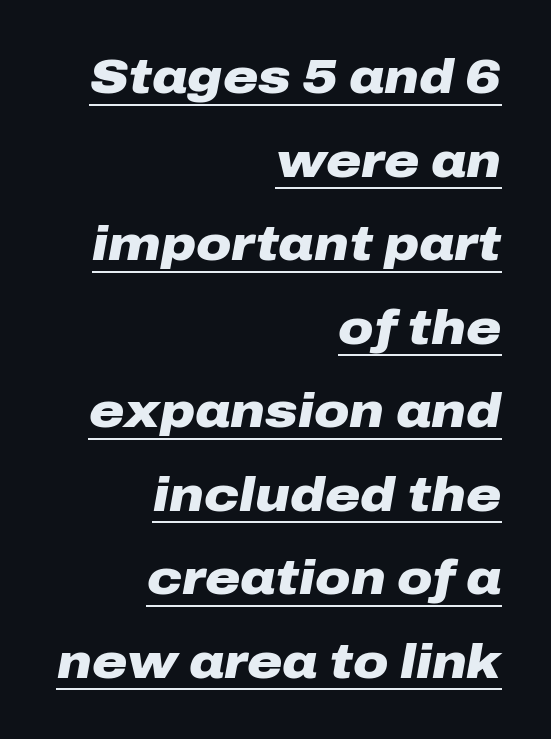
Q: Is the text bold? A: Yes.
Q: Is the text italic (slanted)? A: Yes, it leans right by about 10 degrees.
Q: Is the text underlined? A: Yes.
Q: How is the paragraph aligned? A: Right-aligned.
Q: Is the spacing between letters normal or unusually wide? A: Normal.
Q: Width (condensed, normal, or wide)? A: Wide.
Q: Stroke contrast? A: Low.
Q: x-height? A: Medium.
Q: Monospaced? A: No.
